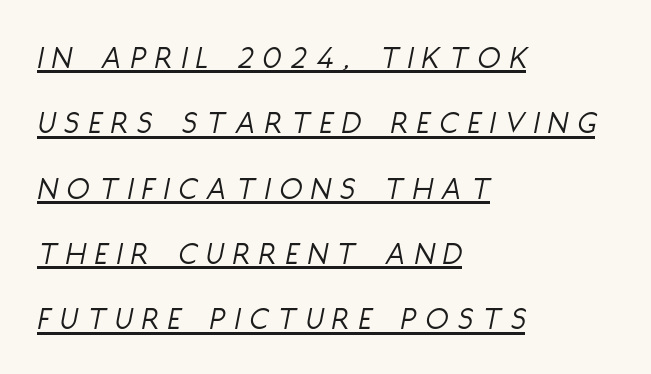
The image shows 33 px light, condensed type, italic (leaning right); set left-aligned, loose line spacing (1.98x), unusually wide letter spacing (+0.3 em), underlined; low stroke contrast and a large x-height.
